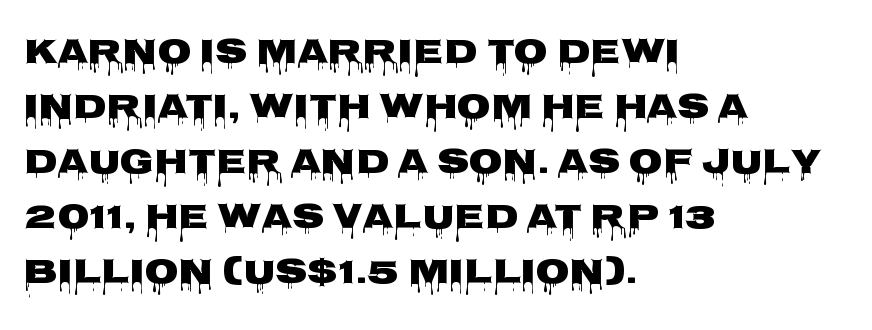
The image shows 35 px wide sans-serif type, upright; set left-aligned, normal line spacing (1.57x), normal letter spacing, not underlined; low stroke contrast and a large x-height.
